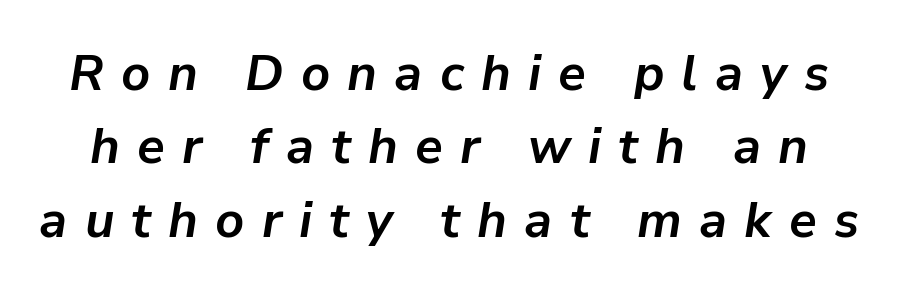
Q: Is the text bold? A: Yes.
Q: Is the text italic (slanted)? A: Yes, it leans right by about 9 degrees.
Q: Is the text underlined? A: No.
Q: Is the spacing between letters normal or unusually wide? A: Unusually wide.
Q: Is the spacing between lines tight, normal or loose? A: Normal.
Q: Width (condensed, normal, or wide)? A: Normal.
Q: Stroke contrast? A: Low.
Q: x-height? A: Medium.
Q: Monospaced? A: No.
